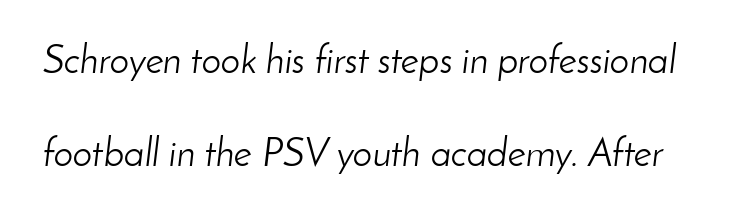
{"italic": "yes", "lean": "right", "slant_degrees": 8, "bold": "no", "weight": "light", "width": "normal", "stroke_contrast": "low", "x_height": "small", "monospaced": "no", "underline": "no", "line_spacing": "loose", "line_spacing_ratio": 2.38, "letter_spacing": "normal", "letter_spacing_em": 0.0, "glyph_px": 39}
